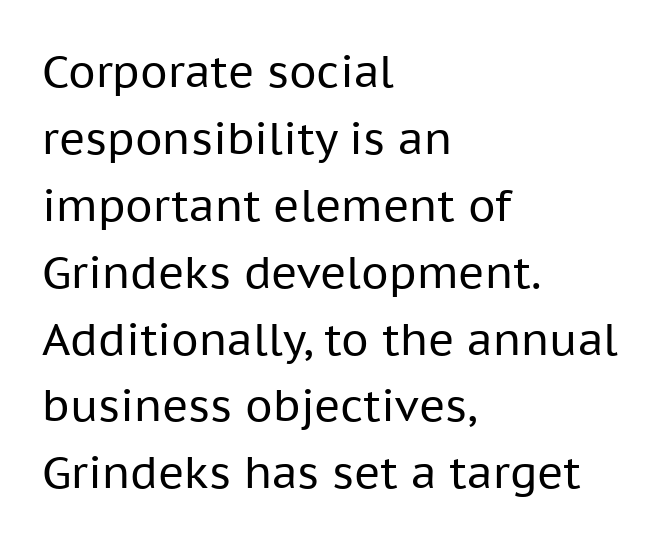
The image shows 44 px regular-weight sans-serif type, upright; set left-aligned, normal line spacing (1.52x), normal letter spacing, not underlined; low stroke contrast and a medium x-height.
